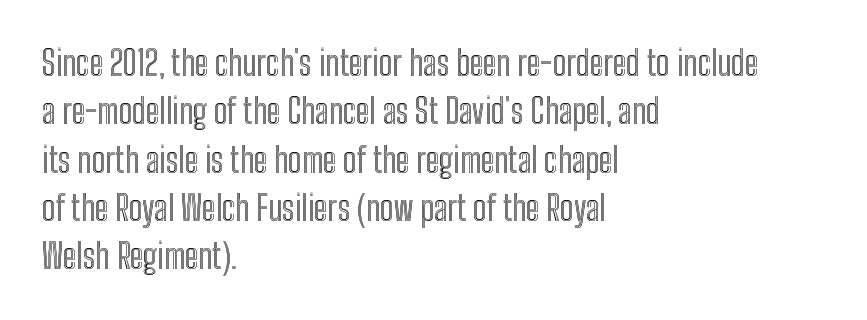
Is there any slant? The stems are plumb. Is this a fixed-width face? No — the glyphs have proportional, varying widths. A bare baseline throughout the passage. What's the leading like? Ordinary, nothing unusual. Where is the straight margin? On the left.
